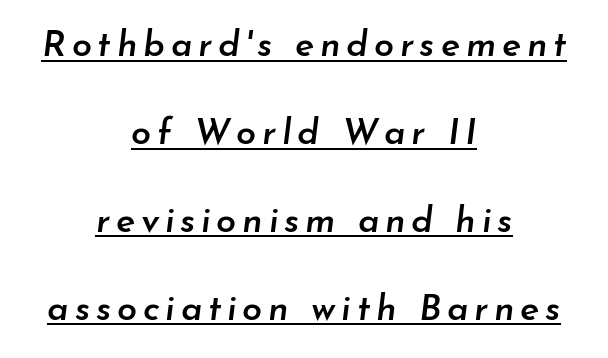
The image shows 36 px semibold type, italic (leaning right); set centered, loose line spacing (2.44x), underlined; low stroke contrast and a small x-height.
